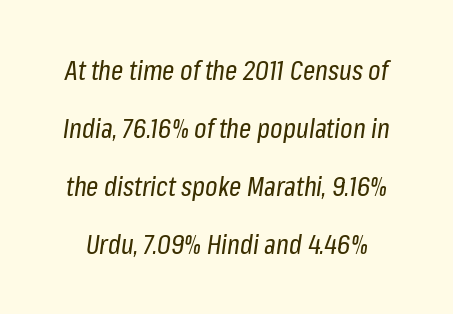
Q: Is the text bold? A: No.
Q: Is the text italic (slanted)? A: Yes, it leans right by about 8 degrees.
Q: Is the text underlined? A: No.
Q: Is the spacing between letters normal or unusually wide? A: Normal.
Q: Is the spacing between lines tight, normal or loose? A: Loose.
